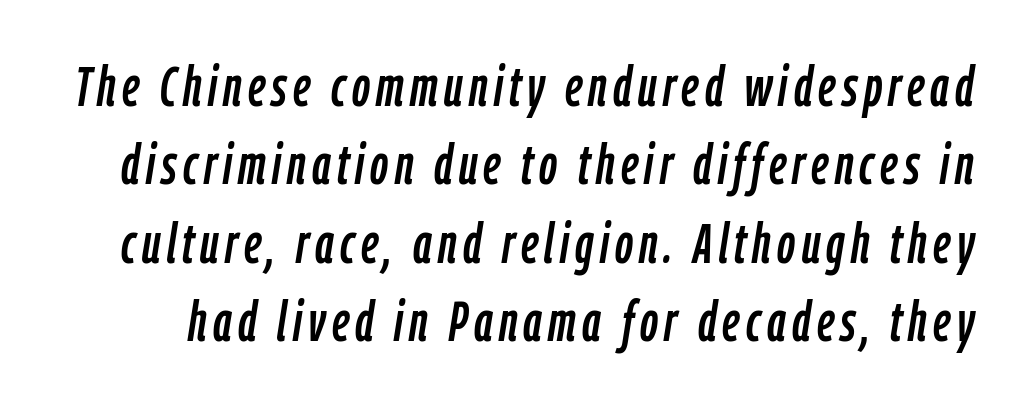
The image shows 56 px condensed type, italic (leaning right); set normal line spacing (1.4x), not underlined; low stroke contrast and a medium x-height.
